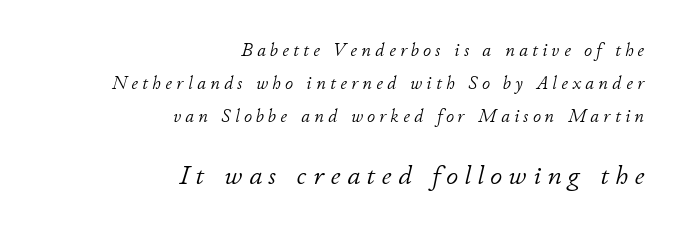
Q: Is the text bold? A: No.
Q: Is the text italic (slanted)? A: Yes, it leans right by about 11 degrees.
Q: Is the text underlined? A: No.
Q: How is the paragraph aligned? A: Right-aligned.
Q: Is the spacing between letters normal or unusually wide? A: Unusually wide.
Q: Which block of text is set in a larger size, the first (top) or the second (bottom)? A: The second (bottom) one.
